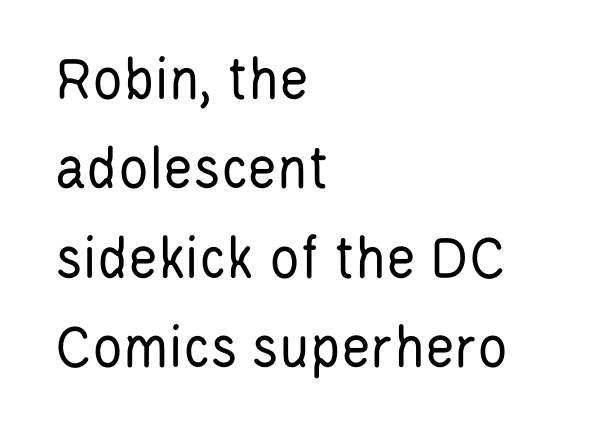
Q: Is the text bold? A: No.
Q: Is the text italic (slanted)? A: No, it is upright.
Q: Is the typeface a serif or a sans-serif typeface? A: Sans-serif.
Q: Is the text underlined? A: No.
Q: How is the paragraph aligned? A: Left-aligned.
Q: Is the spacing between letters normal or unusually wide? A: Normal.
Q: Is the spacing between lines tight, normal or loose? A: Normal.
Q: Width (condensed, normal, or wide)? A: Condensed.
Q: Stroke contrast? A: Low.
Q: x-height? A: Large.
Q: Monospaced? A: No.
